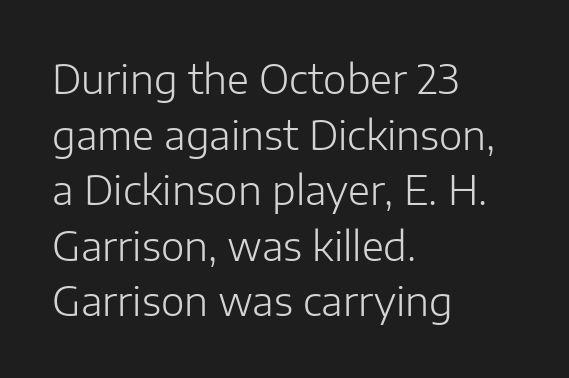
The image shows 40 px light sans-serif type, upright; set left-aligned, normal line spacing (1.39x), normal letter spacing, not underlined; low stroke contrast and a medium x-height.
